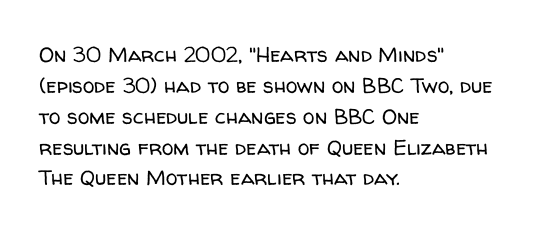
If you drew a line through each stem, it would be perfectly vertical. Leftover space on each line is placed entirely after the last word. The vertical gap from one line to the next is medium. The specimen omits any rule beneath the text block's lines.
